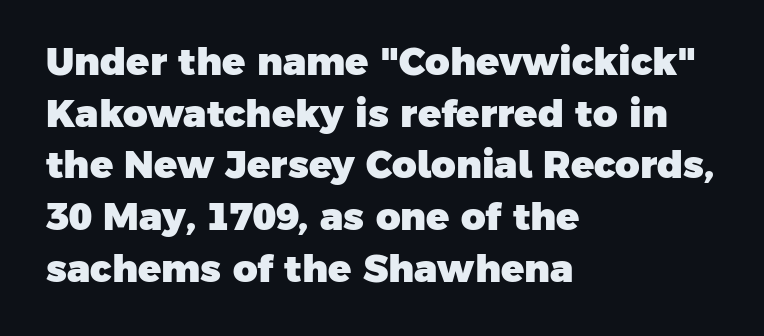
Q: Is the text bold? A: Yes.
Q: Is the typeface a serif or a sans-serif typeface? A: Sans-serif.
Q: Is the text underlined? A: No.
Q: How is the paragraph aligned? A: Left-aligned.
Q: Is the spacing between letters normal or unusually wide? A: Normal.
Q: Is the spacing between lines tight, normal or loose? A: Normal.
Q: Width (condensed, normal, or wide)? A: Normal.
Q: Stroke contrast? A: Low.
Q: x-height? A: Medium.
Q: Monospaced? A: No.
